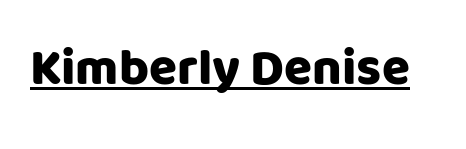
Q: Is the text italic (slanted)? A: No, it is upright.
Q: Is the typeface a serif or a sans-serif typeface? A: Sans-serif.
Q: Is the text underlined? A: Yes.
Q: Is the spacing between letters normal or unusually wide? A: Normal.
Q: Width (condensed, normal, or wide)? A: Normal.
Q: Stroke contrast? A: Low.
Q: x-height? A: Large.
Q: Monospaced? A: No.
